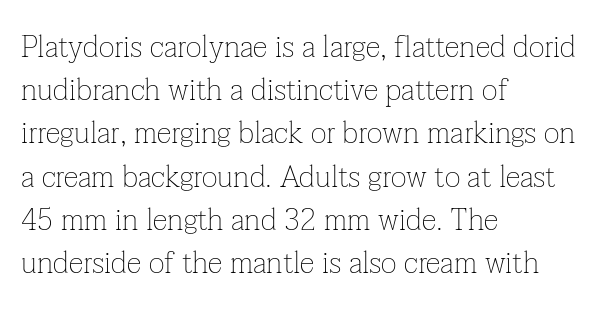
Q: Is the text bold? A: No.
Q: Is the text italic (slanted)? A: No, it is upright.
Q: Is the typeface a serif or a sans-serif typeface? A: Serif.
Q: Is the text underlined? A: No.
Q: How is the paragraph aligned? A: Left-aligned.
Q: Is the spacing between letters normal or unusually wide? A: Normal.
Q: Is the spacing between lines tight, normal or loose? A: Normal.
Q: Width (condensed, normal, or wide)? A: Normal.
Q: Stroke contrast? A: Low.
Q: x-height? A: Medium.
Q: Monospaced? A: No.
